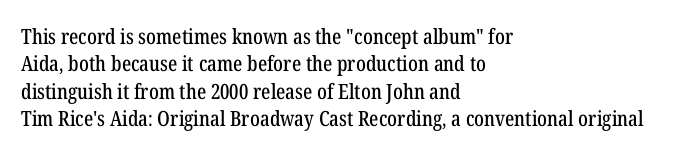
Q: Is the text italic (slanted)? A: No, it is upright.
Q: Is the text underlined? A: No.
Q: How is the paragraph aligned? A: Left-aligned.
Q: Is the spacing between letters normal or unusually wide? A: Normal.
Q: Is the spacing between lines tight, normal or loose? A: Normal.
